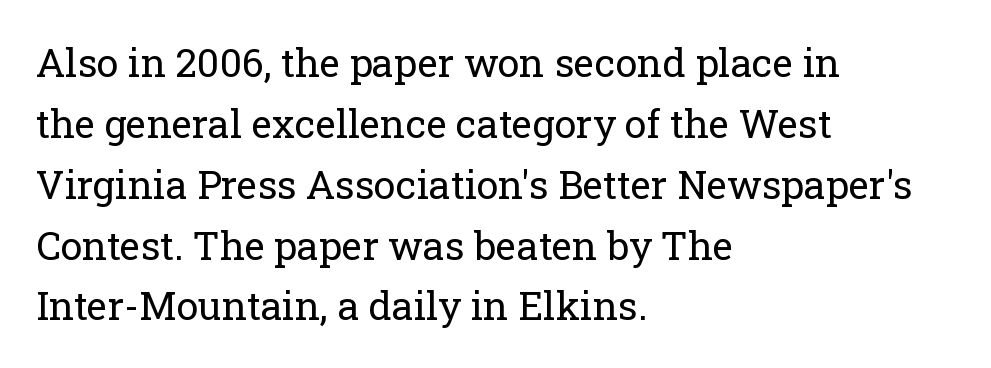
The image shows 39 px regular-weight serif type, upright; set left-aligned, normal line spacing (1.56x), normal letter spacing, not underlined; low stroke contrast and a medium x-height.
